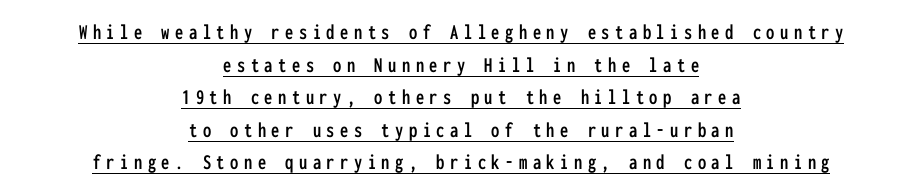
The image shows 22 px text type, upright; set centered, normal line spacing (1.48x), unusually wide letter spacing (+0.25 em), underlined.
